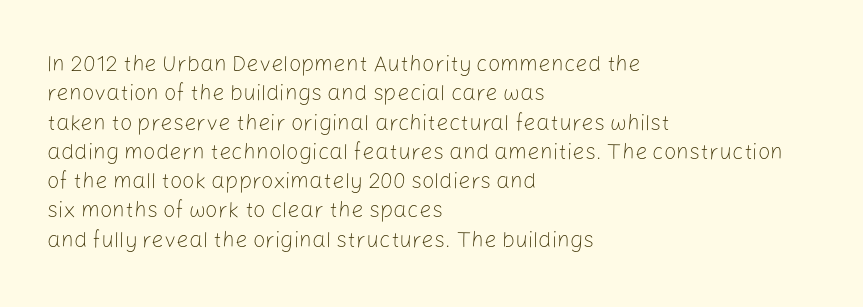
Caption: face not bold, strokes unweighted. Whoever set this chose a conventional vertical rhythm. This sample uses plain, unmodified letter spacing. The lettering stays uniformly vertical, giving the passage a roman look. Rule under the text: the space is simply empty.
